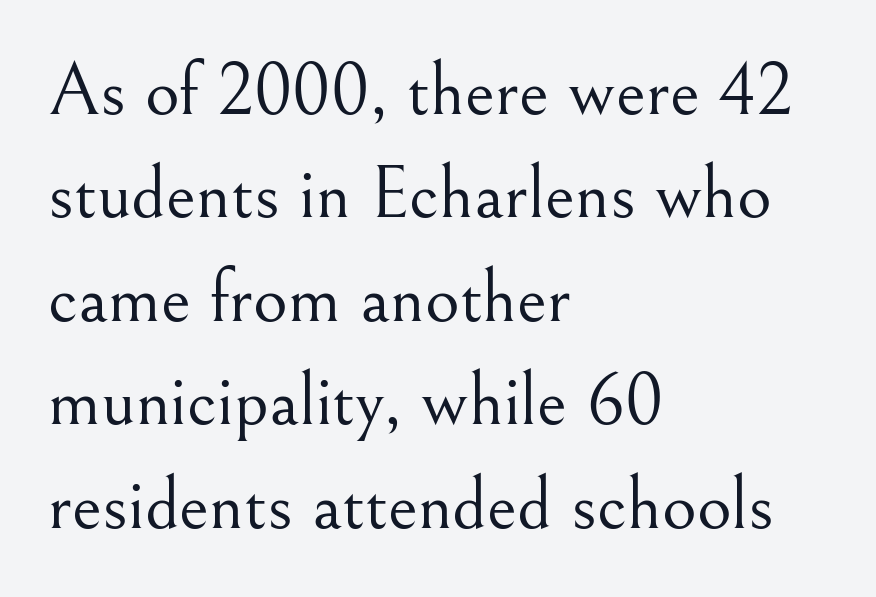
The image shows 75 px light serif type, upright; set left-aligned, normal line spacing (1.38x), normal letter spacing, not underlined; medium stroke contrast and a small x-height.
